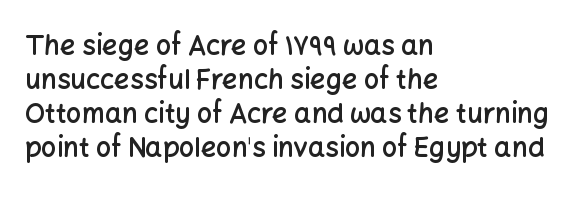
Q: Is the text bold? A: Semi-bold.
Q: Is the text italic (slanted)? A: No, it is upright.
Q: Is the text underlined? A: No.
Q: How is the paragraph aligned? A: Left-aligned.
Q: Is the spacing between letters normal or unusually wide? A: Normal.
Q: Is the spacing between lines tight, normal or loose? A: Normal.
